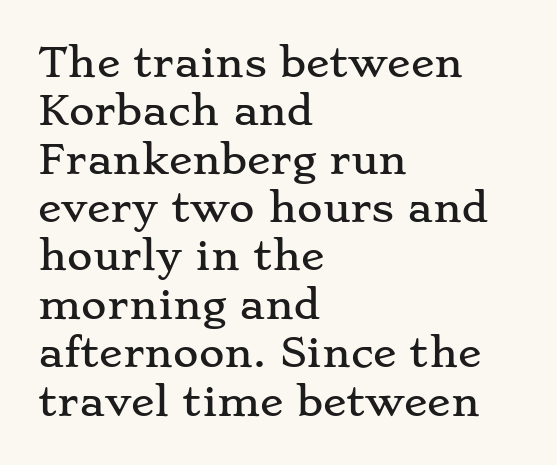
Q: Is the text italic (slanted)? A: No, it is upright.
Q: Is the typeface a serif or a sans-serif typeface? A: Serif.
Q: Is the text underlined? A: No.
Q: How is the paragraph aligned? A: Left-aligned.
Q: Is the spacing between letters normal or unusually wide? A: Normal.
Q: Width (condensed, normal, or wide)? A: Wide.
Q: Stroke contrast? A: Low.
Q: x-height? A: Small.
Q: Monospaced? A: No.
